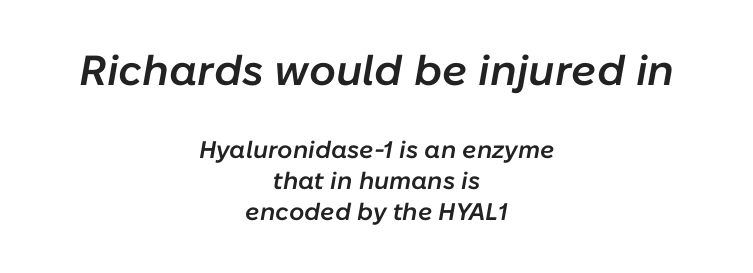
Q: Is the text bold? A: Semi-bold.
Q: Is the text italic (slanted)? A: Yes, it leans right by about 10 degrees.
Q: Is the text underlined? A: No.
Q: How is the paragraph aligned? A: Centered.
Q: Is the spacing between letters normal or unusually wide? A: Normal.
Q: Is the spacing between lines tight, normal or loose? A: Normal.
Q: Which block of text is set in a larger size, the first (top) or the second (bottom)? A: The first (top) one.
Q: Width (condensed, normal, or wide)? A: Normal.
Q: Stroke contrast? A: Low.
Q: x-height? A: Medium.
Q: Monospaced? A: No.
